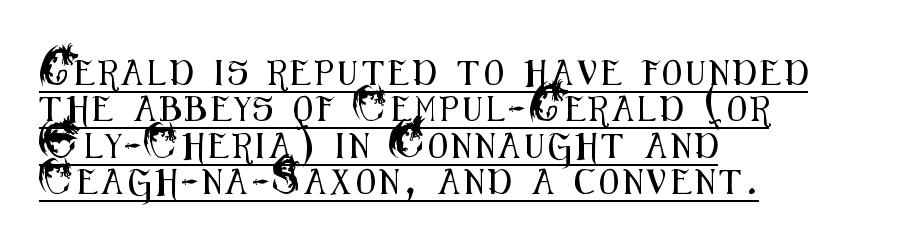
{"italic": "no", "underline": "yes", "align": "left", "line_spacing": "normal", "line_spacing_ratio": 1.46, "glyph_px": 25}
